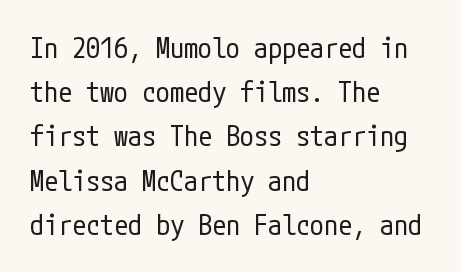
The image shows 28 px regular-weight, condensed sans-serif type, upright; set left-aligned, normal line spacing (1.58x), normal letter spacing, not underlined; low stroke contrast and a medium x-height.
